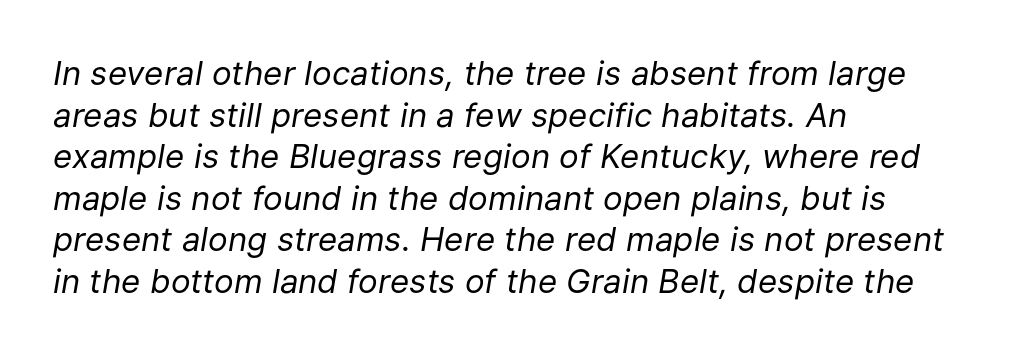
The image shows 33 px regular-weight type, italic (leaning right); set left-aligned, normal line spacing (1.26x), normal letter spacing, not underlined; low stroke contrast and a medium x-height.
